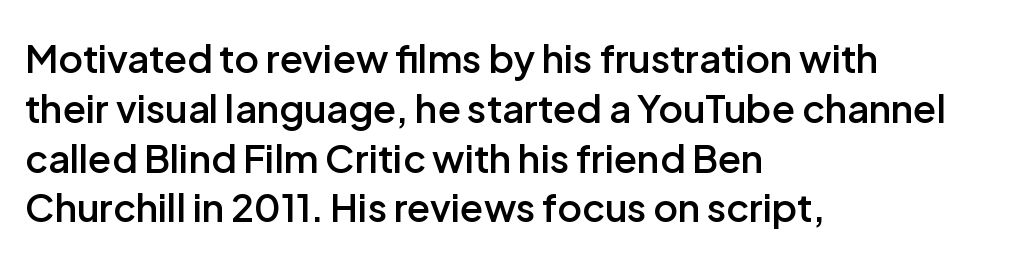
Q: Is the text bold? A: Semi-bold.
Q: Is the text italic (slanted)? A: No, it is upright.
Q: Is the typeface a serif or a sans-serif typeface? A: Sans-serif.
Q: Is the text underlined? A: No.
Q: How is the paragraph aligned? A: Left-aligned.
Q: Is the spacing between letters normal or unusually wide? A: Normal.
Q: Is the spacing between lines tight, normal or loose? A: Normal.
Q: Width (condensed, normal, or wide)? A: Normal.
Q: Stroke contrast? A: Low.
Q: x-height? A: Medium.
Q: Monospaced? A: No.
